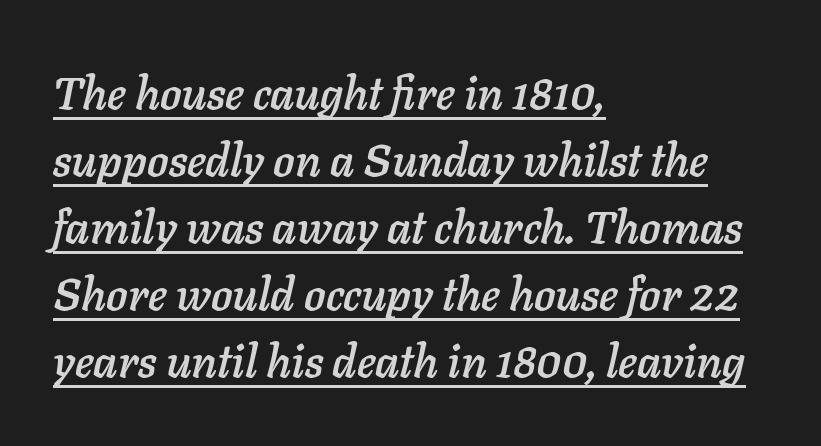
Q: Is the text italic (slanted)? A: Yes, it leans right by about 11 degrees.
Q: Is the text underlined? A: Yes.
Q: How is the paragraph aligned? A: Left-aligned.
Q: Is the spacing between letters normal or unusually wide? A: Normal.
Q: Is the spacing between lines tight, normal or loose? A: Normal.
Q: Width (condensed, normal, or wide)? A: Normal.
Q: Stroke contrast? A: Low.
Q: x-height? A: Medium.
Q: Monospaced? A: No.
